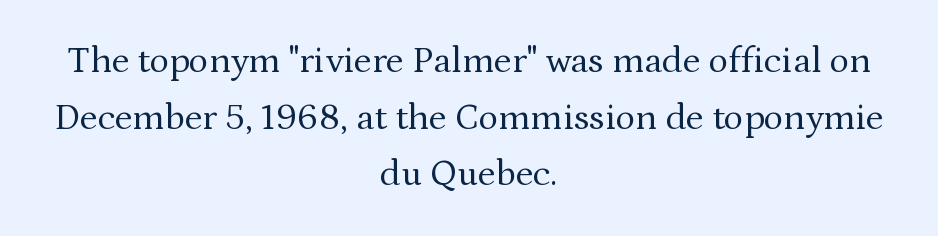
Decoration check: the copy has no underline. The text was rendered using a seriffed face with decorative stroke endings. Is the stroke heavy? The answer is a plain regular-or-lighter. Characters remain perfectly vertical along every line. The typesetter chose a symmetrical, centered arrangement here. The line-height multiplier appears to be the usual default.
